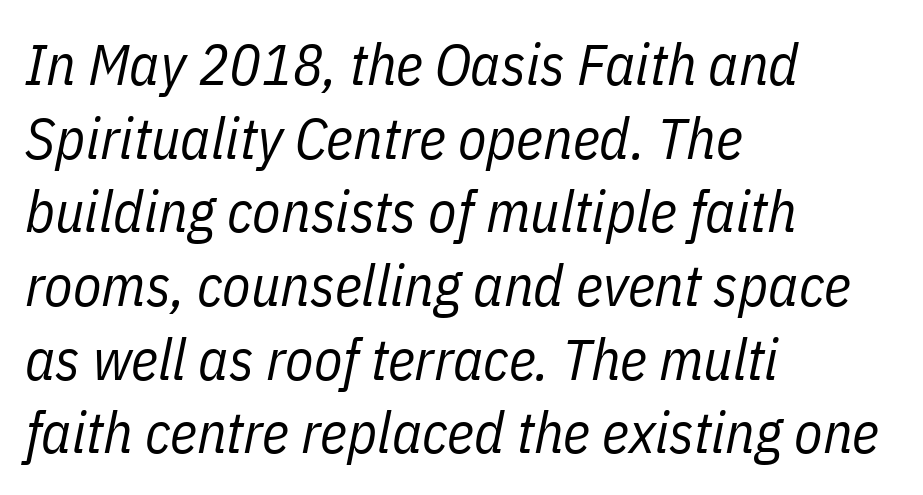
Q: Is the text bold? A: No.
Q: Is the text italic (slanted)? A: Yes, it leans right by about 11 degrees.
Q: Is the text underlined? A: No.
Q: How is the paragraph aligned? A: Left-aligned.
Q: Is the spacing between letters normal or unusually wide? A: Normal.
Q: Is the spacing between lines tight, normal or loose? A: Normal.
Q: Width (condensed, normal, or wide)? A: Condensed.
Q: Stroke contrast? A: Low.
Q: x-height? A: Medium.
Q: Monospaced? A: No.
